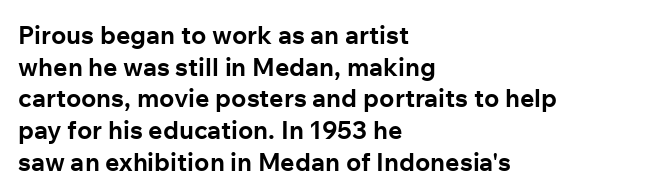
Short and long lines alike share a common starting point at left. The vertical gap from one line to the next is medium. Does the lettering tilt? It doesn't — this is upright. Underline: absent. The tracking reads as untouched default to a designer's eye. Chunky letters — that's bold for sure.
